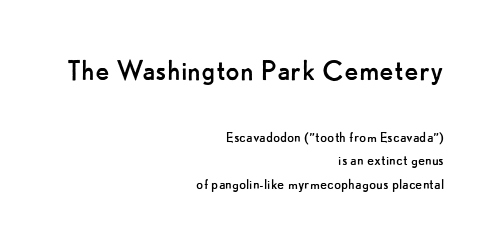
The image shows 33 px regular-weight sans-serif type, upright; set right-aligned, normal line spacing (1.47x), normal letter spacing, not underlined; the first (top) block is 2.06x larger; low stroke contrast and a small x-height.
